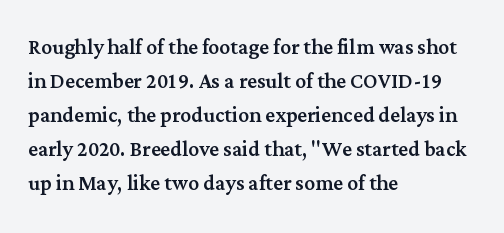
{"italic": "no", "underline": "no", "align": "left", "line_spacing": "normal", "line_spacing_ratio": 1.26, "letter_spacing": "normal", "letter_spacing_em": 0.0, "glyph_px": 27}
